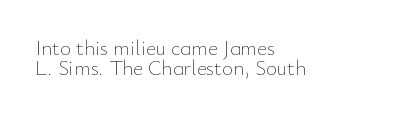
The image shows 21 px text type, upright; set left-aligned, tight line spacing (0.96x), normal letter spacing, not underlined.
